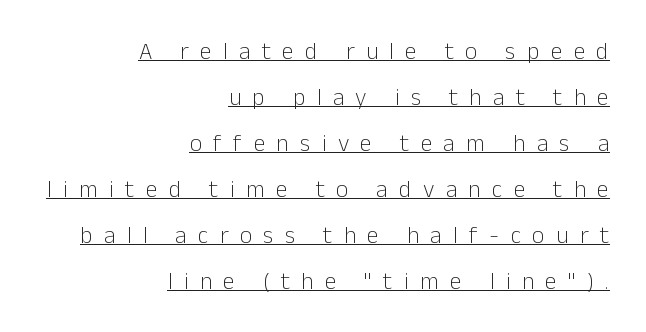
No extra ink here — the face is not bold. Leading is clearly above the norm, producing a sparse column. Every row of glyphs terminates at an identical x-position on the right. What decoration does the sample have? An underline. Inter-character spacing is expanded well beyond the font's built-in metrics.
